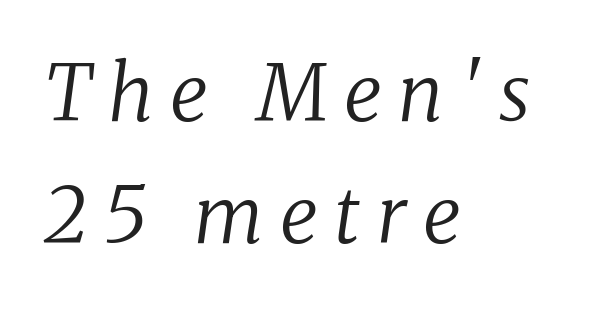
The image shows 78 px regular-weight serif type, italic (leaning right); set left-aligned, normal line spacing (1.56x), unusually wide letter spacing (+0.21 em), not underlined; low stroke contrast and a medium x-height.
